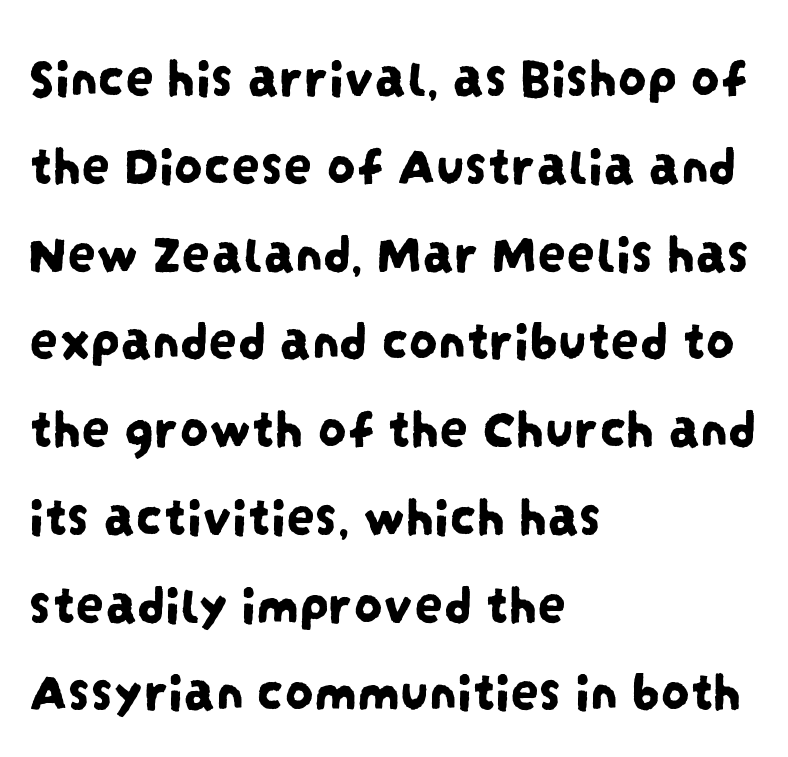
Q: Is the typeface a serif or a sans-serif typeface? A: Sans-serif.
Q: Is the text underlined? A: No.
Q: How is the paragraph aligned? A: Left-aligned.
Q: Is the spacing between letters normal or unusually wide? A: Normal.
Q: Is the spacing between lines tight, normal or loose? A: Normal.
Q: Width (condensed, normal, or wide)? A: Condensed.
Q: Stroke contrast? A: Low.
Q: x-height? A: Large.
Q: Monospaced? A: No.
